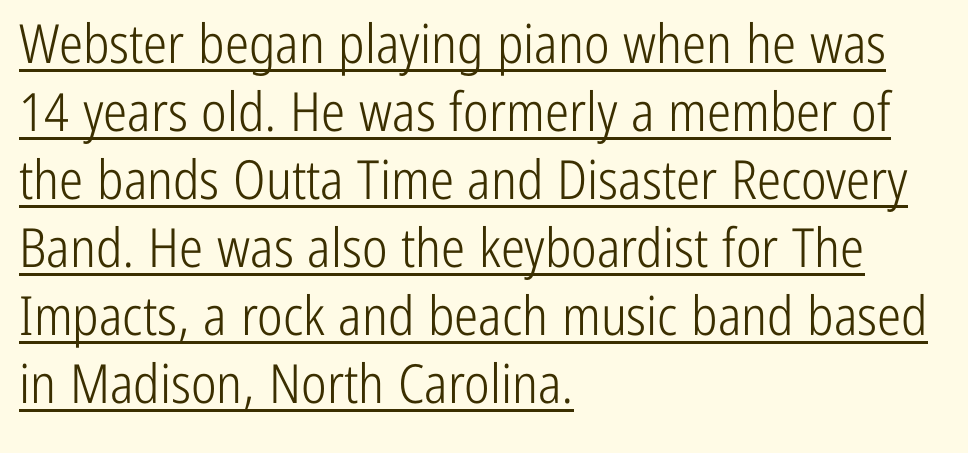
The image shows 54 px light, condensed sans-serif type, upright; set left-aligned, normal line spacing (1.26x), normal letter spacing, underlined; low stroke contrast and a medium x-height.
